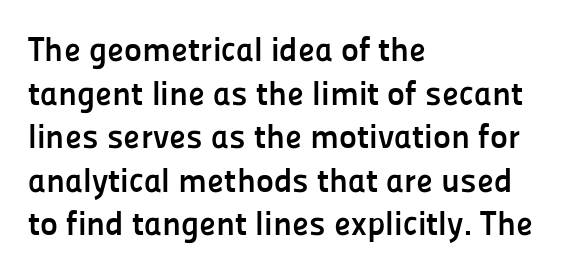
{"serif": "no", "italic": "no", "bold": "yes", "weight": "semibold", "width": "normal", "stroke_contrast": "low", "x_height": "medium", "monospaced": "no", "underline": "no", "align": "left", "line_spacing": "normal", "line_spacing_ratio": 1.28, "letter_spacing": "normal", "letter_spacing_em": 0.0, "glyph_px": 34}
